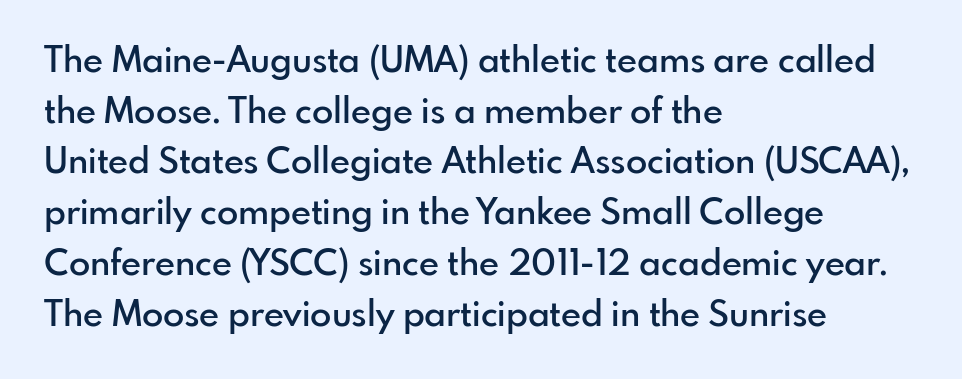
The image shows 35 px semibold sans-serif type, upright; set left-aligned, normal line spacing (1.45x), normal letter spacing, not underlined; low stroke contrast and a small x-height.
